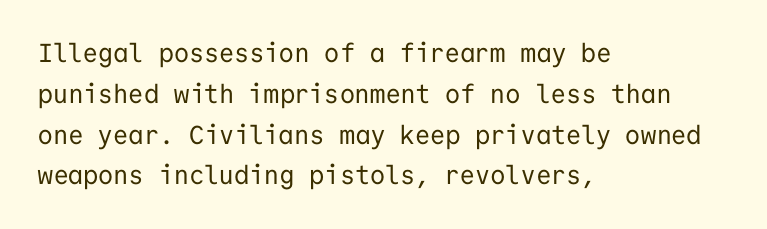
{"italic": "no", "bold": "no", "underline": "no", "align": "left", "line_spacing": "normal", "line_spacing_ratio": 1.57, "letter_spacing": "normal", "letter_spacing_em": 0.0, "glyph_px": 26}
